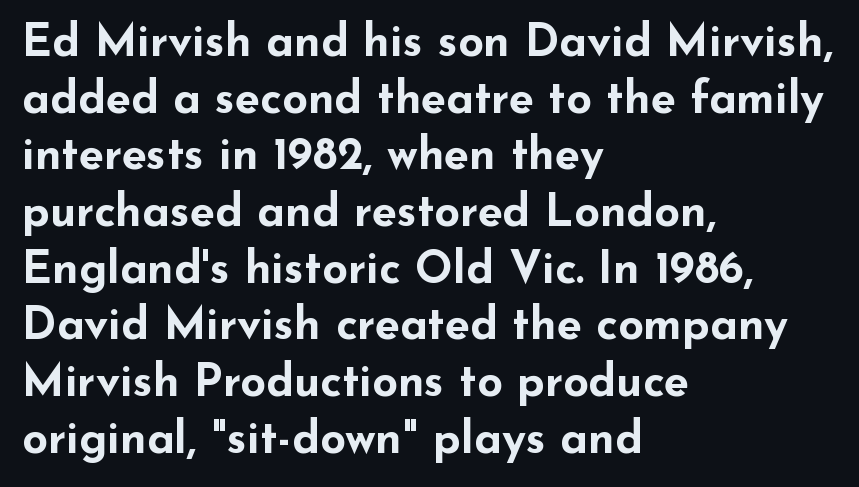
{"serif": "no", "italic": "no", "bold": "yes", "weight": "bold", "width": "wide", "stroke_contrast": "low", "x_height": "small", "monospaced": "no", "underline": "no", "align": "left", "line_spacing": "normal", "line_spacing_ratio": 1.26, "letter_spacing": "normal", "letter_spacing_em": 0.0, "glyph_px": 45}
